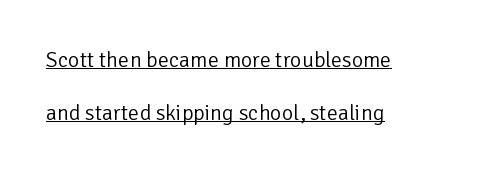
{"italic": "no", "bold": "no", "underline": "yes", "align": "left", "line_spacing": "loose", "line_spacing_ratio": 2.42, "letter_spacing": "normal", "letter_spacing_em": 0.0, "glyph_px": 22}
